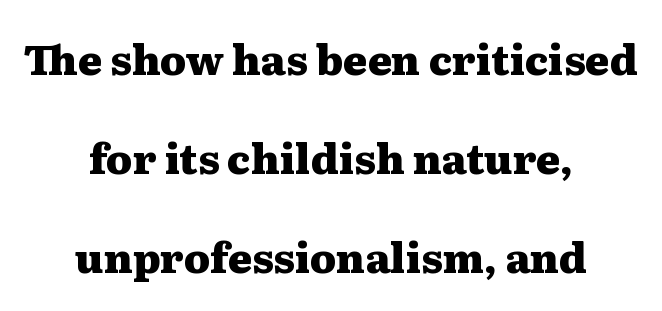
The letters carry serifs — small finishing strokes at the ends of their stems. Typographic density is high because the face is bold. If you folded the block vertically in half, each line would mirror itself in length. The block of text is sparse from top to bottom, with ample space between rows. The face used here is rendered with its standard letterfit.
